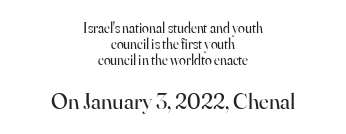
The image shows 23 px text type, upright; set centered, tight line spacing (1.15x), normal letter spacing, not underlined; the second (bottom) block is 1.64x larger.
